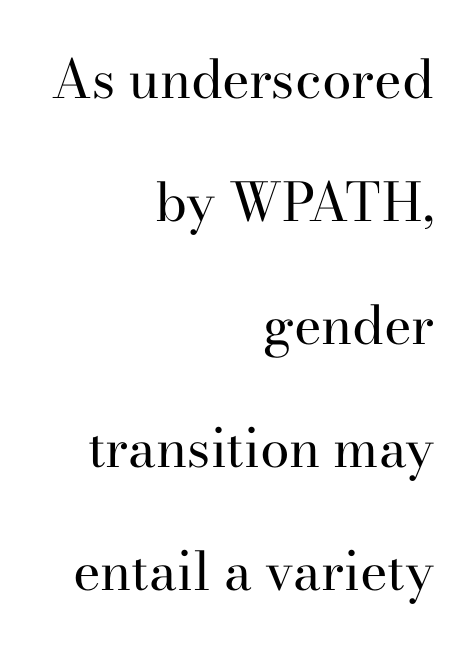
The image shows 53 px regular-weight serif type, upright; set right-aligned, loose line spacing (2.32x), normal letter spacing, not underlined; high stroke contrast and a small x-height.
